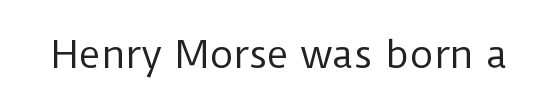
{"serif": "no", "italic": "no", "bold": "no", "weight": "regular", "width": "normal", "stroke_contrast": "low", "x_height": "medium", "monospaced": "no", "underline": "no", "letter_spacing": "normal", "letter_spacing_em": 0.0, "glyph_px": 37}
